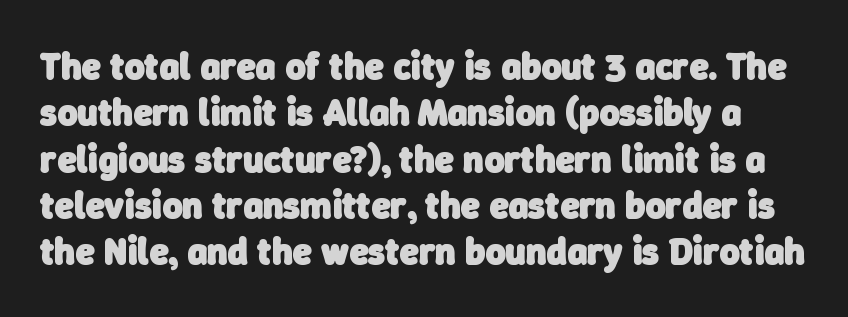
The image shows 38 px heavy sans-serif type; set line spacing 1.22x, normal letter spacing, not underlined; low stroke contrast and a medium x-height.
